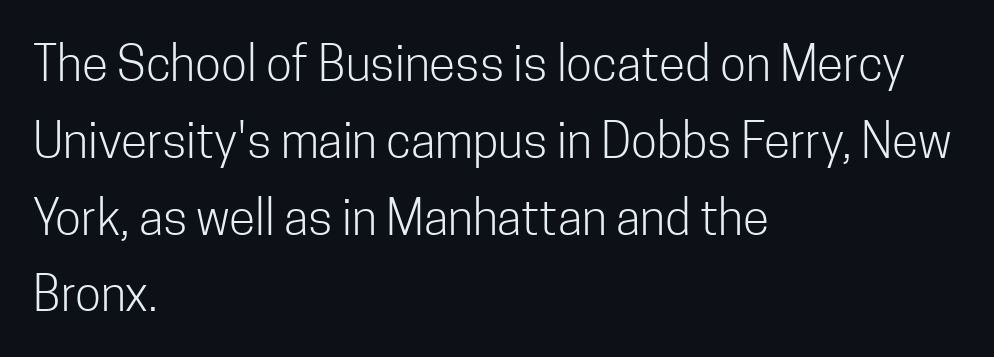
{"serif": "no", "italic": "no", "bold": "no", "weight": "light", "width": "condensed", "stroke_contrast": "low", "x_height": "medium", "monospaced": "no", "underline": "no", "align": "left", "line_spacing": "normal", "line_spacing_ratio": 1.6, "letter_spacing": "normal", "letter_spacing_em": 0.0, "glyph_px": 48}
